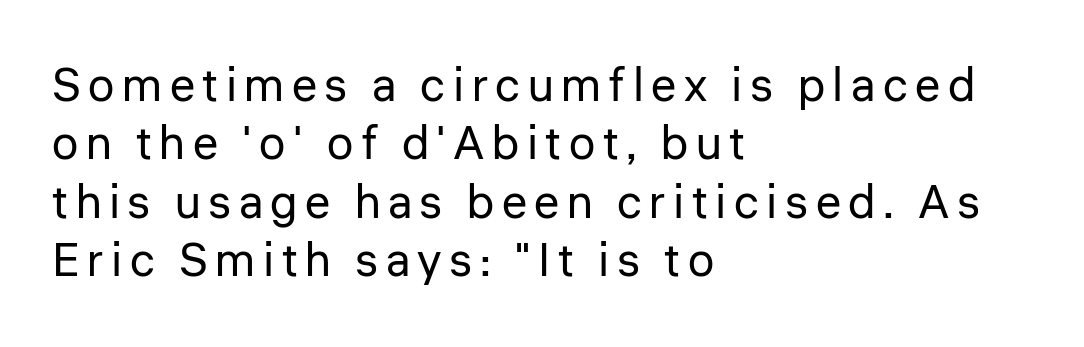
Q: Is the text bold? A: No.
Q: Is the text italic (slanted)? A: No, it is upright.
Q: Is the typeface a serif or a sans-serif typeface? A: Sans-serif.
Q: Is the text underlined? A: No.
Q: How is the paragraph aligned? A: Left-aligned.
Q: Width (condensed, normal, or wide)? A: Normal.
Q: Stroke contrast? A: Low.
Q: x-height? A: Medium.
Q: Monospaced? A: No.
